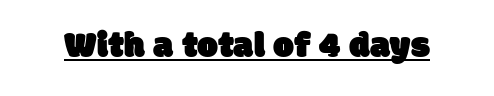
Q: Is the typeface a serif or a sans-serif typeface? A: Sans-serif.
Q: Is the text underlined? A: Yes.
Q: Is the spacing between letters normal or unusually wide? A: Normal.
Q: Width (condensed, normal, or wide)? A: Normal.
Q: Stroke contrast? A: Low.
Q: x-height? A: Large.
Q: Monospaced? A: No.
